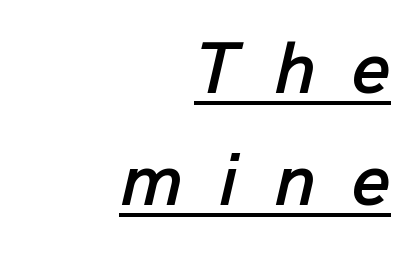
{"italic": "yes", "lean": "right", "slant_degrees": 13, "width": "normal", "stroke_contrast": "low", "x_height": "medium", "monospaced": "no", "underline": "yes", "align": "right", "line_spacing": "normal", "line_spacing_ratio": 1.51, "letter_spacing": "wide", "letter_spacing_em": 0.49, "glyph_px": 74}
